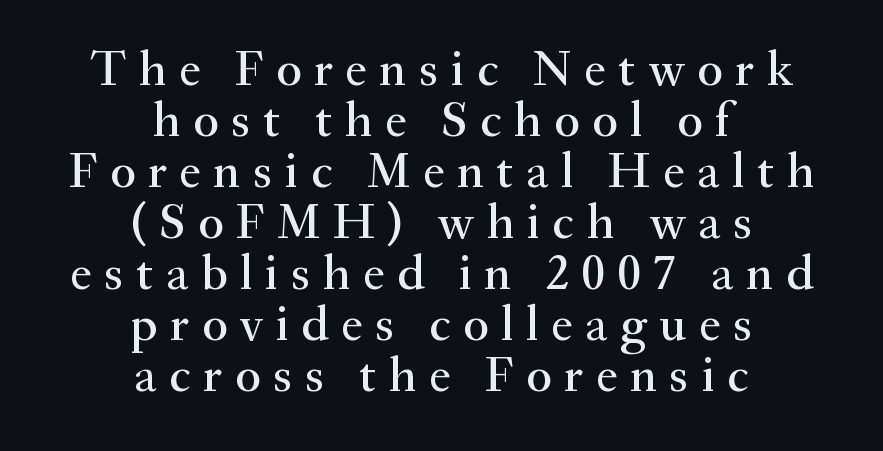
Does extra space separate the letters? Yes, quite a lot of it. Designer's note — italics off, roman on. The passage shown is typed in a proportional face where columns would drift. Note: serifs present on the glyphs.
